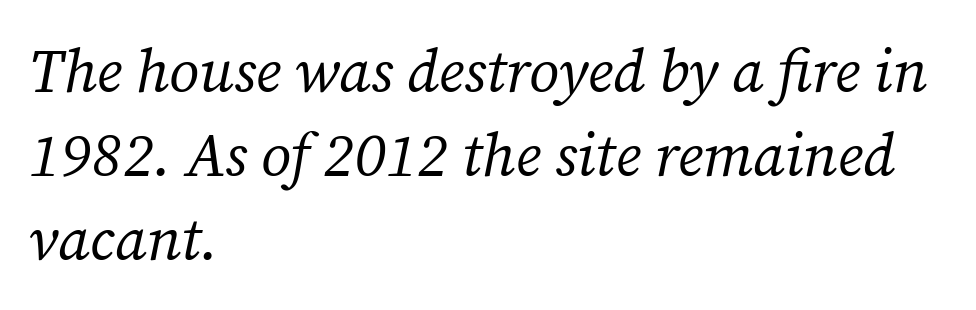
{"serif": "yes", "italic": "yes", "lean": "right", "slant_degrees": 12, "bold": "no", "weight": "regular", "width": "normal", "stroke_contrast": "medium", "x_height": "medium", "monospaced": "no", "underline": "no", "align": "left", "line_spacing": "normal", "line_spacing_ratio": 1.4, "letter_spacing": "normal", "letter_spacing_em": 0.0, "glyph_px": 60}
